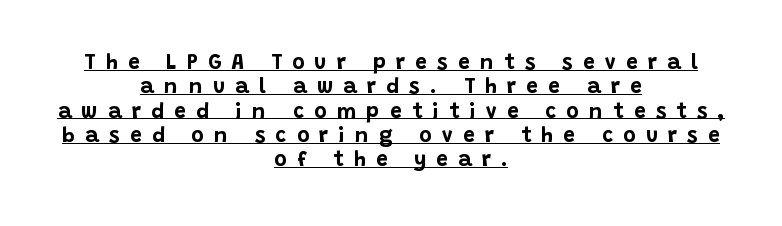
Q: Is the text bold? A: Yes.
Q: Is the text italic (slanted)? A: No, it is upright.
Q: Is the text underlined? A: Yes.
Q: How is the paragraph aligned? A: Centered.
Q: Is the spacing between letters normal or unusually wide? A: Unusually wide.
